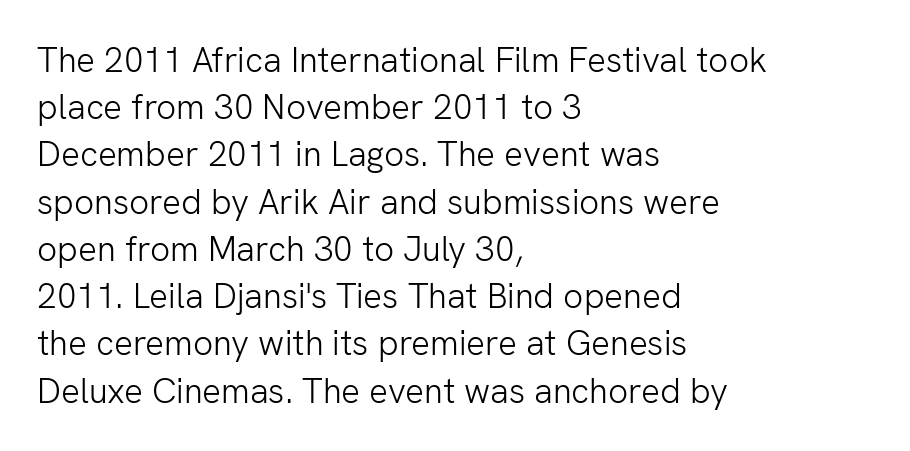
This sample uses an upright cut, with every glyph sitting square on the baseline. Think of a printed novel: that variable character pitch is what you see here. In CSS terms this would be text-align: left. Vertical stems look standard width or narrower in stroke. Observe the absence of serifs on each vertical stroke in this sample. Quick note: underline off.
